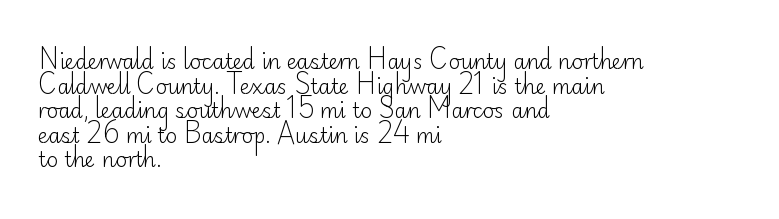
Q: Is the text bold? A: No.
Q: Is the text italic (slanted)? A: No, it is upright.
Q: Is the text underlined? A: No.
Q: How is the paragraph aligned? A: Left-aligned.
Q: Is the spacing between letters normal or unusually wide? A: Normal.
